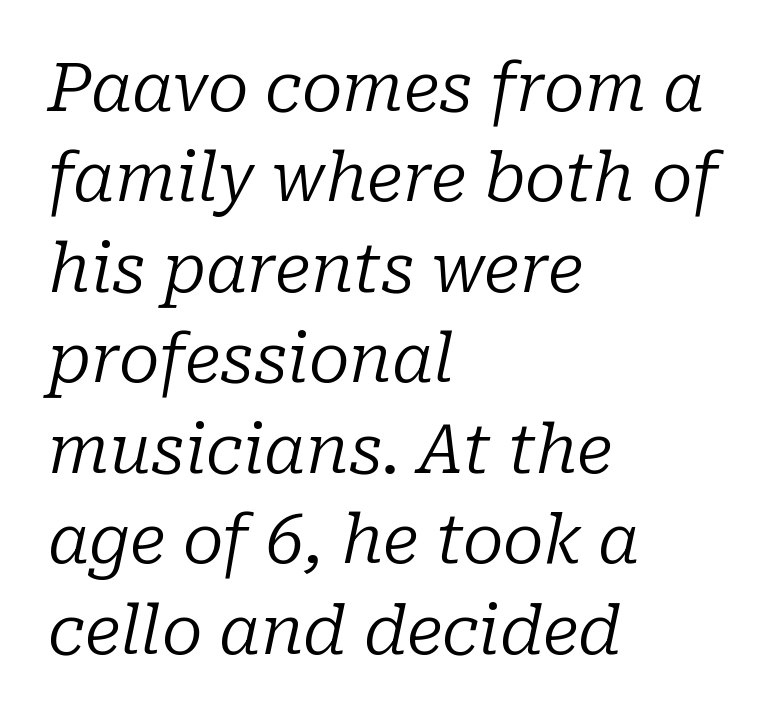
The image shows 67 px regular-weight serif type, italic (leaning right); set left-aligned, normal line spacing (1.35x), normal letter spacing, not underlined; low stroke contrast and a medium x-height.
